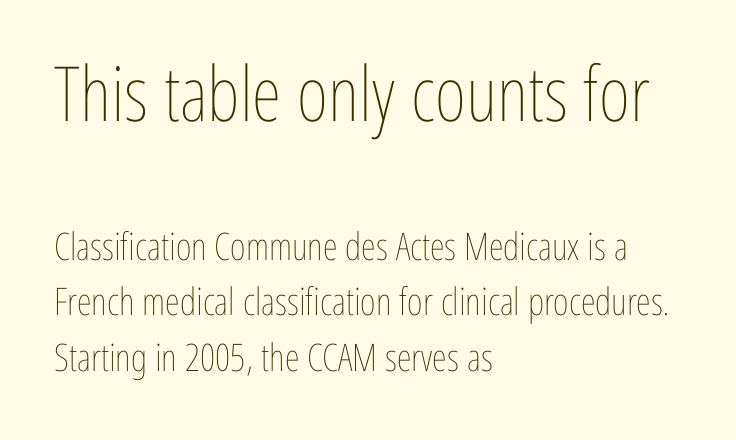
Q: Is the text bold? A: No.
Q: Is the text italic (slanted)? A: No, it is upright.
Q: Is the text underlined? A: No.
Q: How is the paragraph aligned? A: Left-aligned.
Q: Is the spacing between letters normal or unusually wide? A: Normal.
Q: Is the spacing between lines tight, normal or loose? A: Normal.
Q: Which block of text is set in a larger size, the first (top) or the second (bottom)? A: The first (top) one.
Q: Width (condensed, normal, or wide)? A: Condensed.
Q: Stroke contrast? A: Low.
Q: x-height? A: Medium.
Q: Monospaced? A: No.
